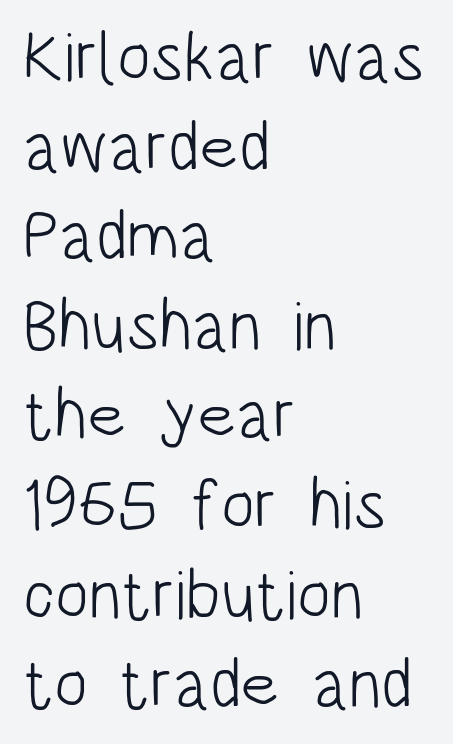
The image shows 70 px light, condensed sans-serif type, upright; set left-aligned, normal line spacing (1.28x), normal letter spacing, not underlined; low stroke contrast and a large x-height.
